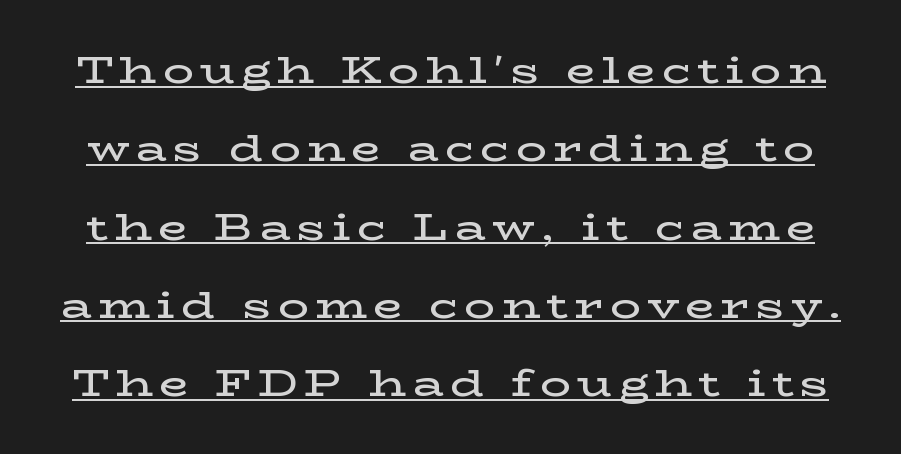
Loosely led — the rows are spread out. This is the in-between weight designers call semibold or demi. The face used here is seriffed, in the tradition of book romans. Every character sits straight up, as roman type does. The sample's only ornament is a line tracing under the words.
